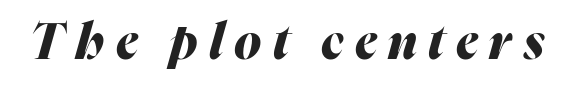
Note the varied advance widths — an 'i' is clearly narrower than an 'm'. This is heavy type, rendered in bold. The letters are slanted; this is an italic face. Unmarked baselines from the first word to the last.
